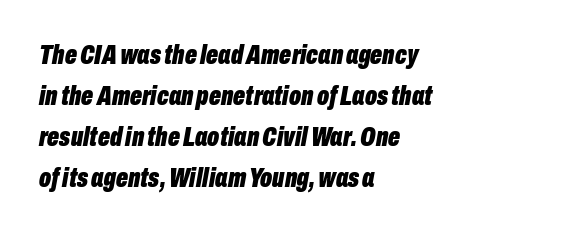
{"italic": "yes", "lean": "right", "slant_degrees": 10, "bold": "yes", "weight": "bold", "width": "condensed", "stroke_contrast": "low", "x_height": "medium", "monospaced": "no", "underline": "no", "align": "left", "line_spacing": "normal", "line_spacing_ratio": 1.46, "letter_spacing": "normal", "letter_spacing_em": 0.0, "glyph_px": 28}
